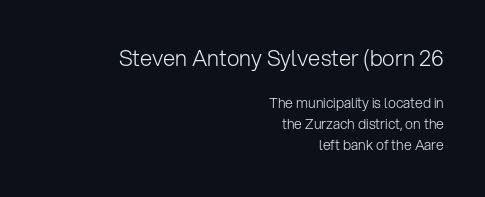
The image shows 22 px text type, upright; set right-aligned, normal line spacing (1.51x), normal letter spacing, not underlined; the first (top) block is 1.57x larger.
